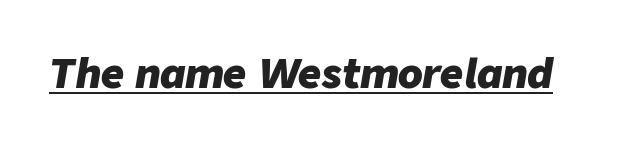
The image shows 40 px heavy type, italic (leaning right); set normal letter spacing, underlined; low stroke contrast and a medium x-height.
